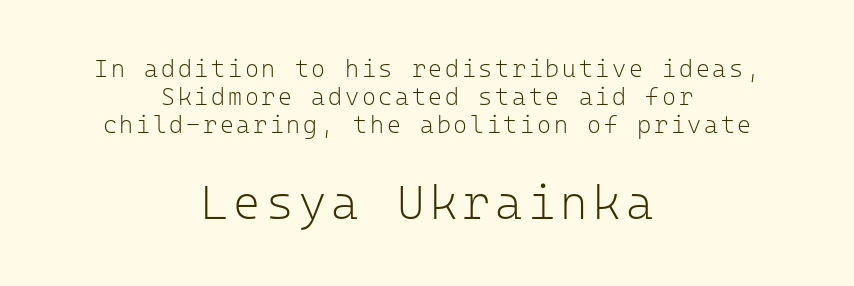
This sample has the even, mechanical cadence of fixed-width lettering. The letters in the lower block stand taller than those in the block above. Every character sits straight up, as roman type does. Each stroke keeps to a modest, everyday thickness or less.
